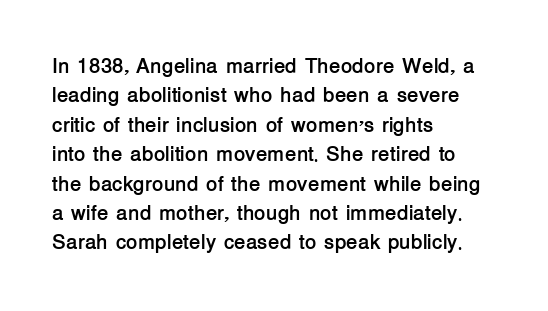
The image shows 21 px bold type, upright; set left-aligned, normal line spacing (1.4x), normal letter spacing, not underlined.
